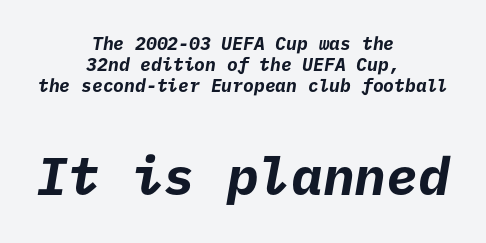
Notice how the passage keeps no hard edge, just a central spine. Examine the stroke ends and you'll find no serifs. You could call the tracking neutral — neither tight nor loose. Nobody drew a line under any word here.
